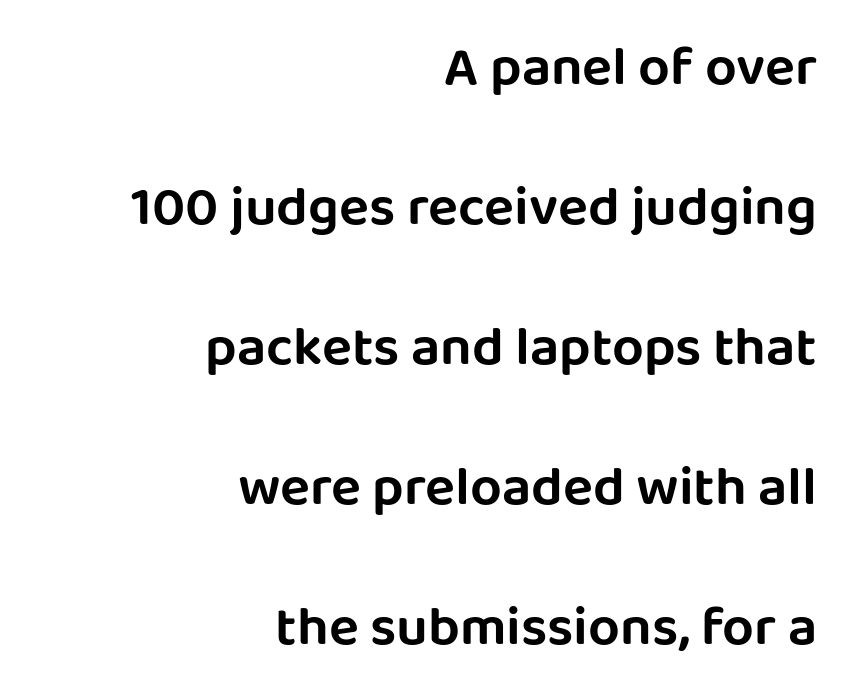
Quick note: not italic, upright. Regarding leading, the lines here are spaced well apart. Horizontally, the lines are justified to the trailing edge only. What stands out about the letter spacing? Nothing — it is the standard amount.
